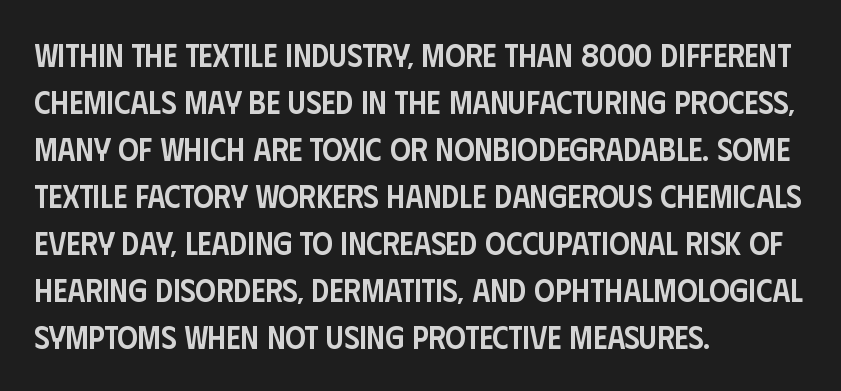
No feet cap the strokes, marking this as sans-serif type. A normal amount of white space separates one row of letters from the next. This rendering leaves character spacing at its baseline value. Descenders hang freely into open space.
